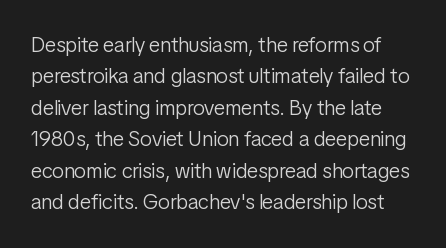
{"italic": "no", "bold": "no", "underline": "no", "line_spacing": "normal", "line_spacing_ratio": 1.5, "letter_spacing": "normal", "letter_spacing_em": 0.0, "glyph_px": 21}
